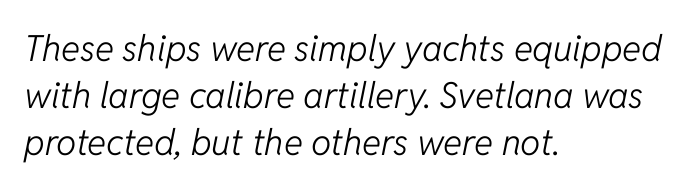
Look at the tracking — it's just the regular setting, nothing added. Yep, that's italic — everything's leaning. The lines sit at an ordinary, default distance from one another. Think of a printed novel: that variable character pitch is what you see here. The letters look calm and open, with moderate or lighter stems.
